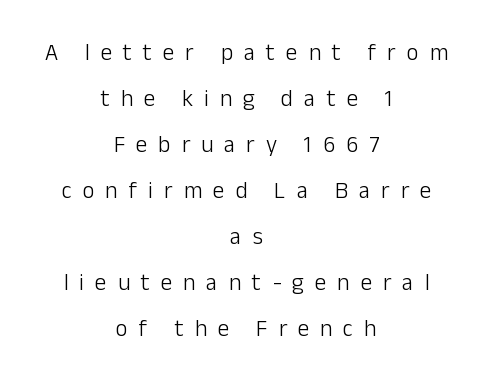
{"italic": "no", "bold": "no", "underline": "no", "align": "center", "line_spacing": "loose", "line_spacing_ratio": 2.0, "letter_spacing": "wide", "letter_spacing_em": 0.48, "glyph_px": 23}
